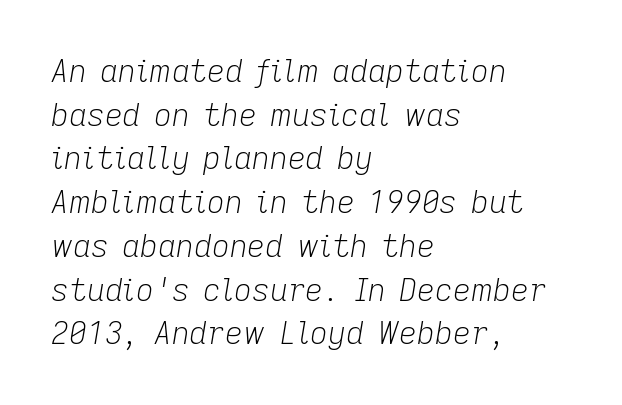
{"italic": "yes", "lean": "right", "slant_degrees": 9, "bold": "no", "weight": "light", "width": "normal", "stroke_contrast": "low", "x_height": "medium", "monospaced": "no", "underline": "no", "align": "left", "line_spacing": "normal", "line_spacing_ratio": 1.41, "letter_spacing": "normal", "letter_spacing_em": 0.0, "glyph_px": 31}
